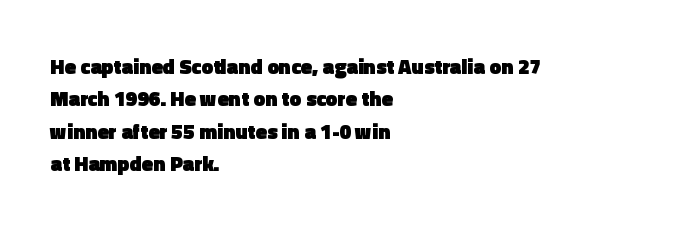
Q: Is the text bold? A: Yes.
Q: Is the text italic (slanted)? A: No, it is upright.
Q: Is the text underlined? A: No.
Q: How is the paragraph aligned? A: Left-aligned.
Q: Is the spacing between letters normal or unusually wide? A: Normal.
Q: Is the spacing between lines tight, normal or loose? A: Normal.
